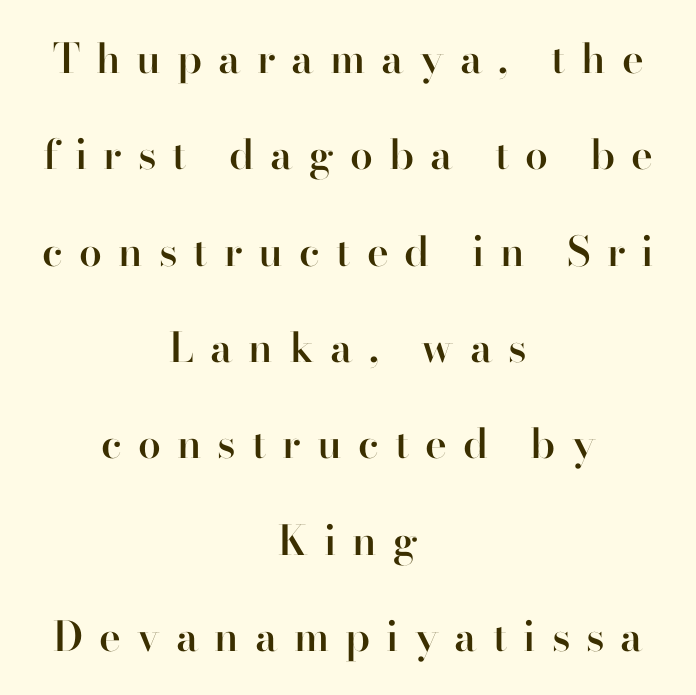
This sample has the flowing, uneven cadence of proportional lettering. Note: serifs present on the glyphs. Only glyphs here, with clear space below each row. Each word looks stretched out because of the extra space between its letters. If you folded the block vertically in half, each line would mirror itself in length.
